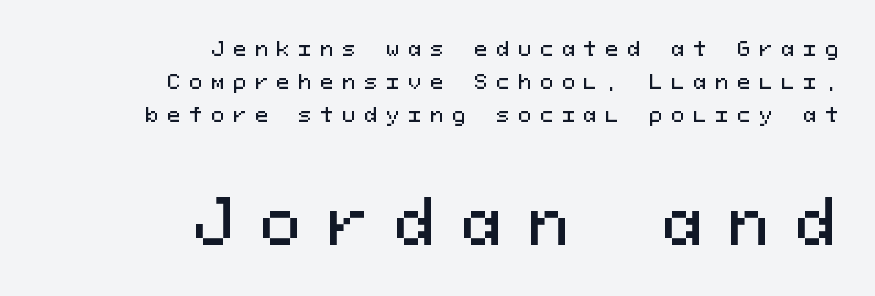
The image shows 61 px sans-serif type, upright, monospaced; set right-aligned, normal line spacing (1.66x), unusually wide letter spacing (+0.43 em), not underlined; the second (bottom) block is 3.05x larger; medium stroke contrast and a medium x-height.
